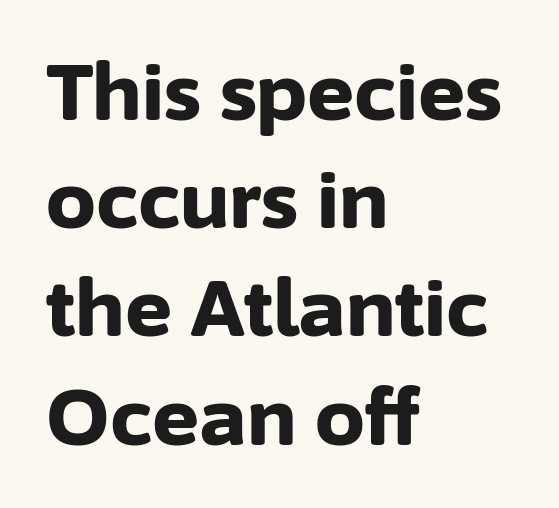
{"serif": "no", "italic": "no", "bold": "yes", "weight": "bold", "width": "normal", "stroke_contrast": "low", "x_height": "medium", "monospaced": "no", "underline": "no", "align": "left", "line_spacing": "normal", "line_spacing_ratio": 1.37, "letter_spacing": "normal", "letter_spacing_em": 0.0, "glyph_px": 79}
